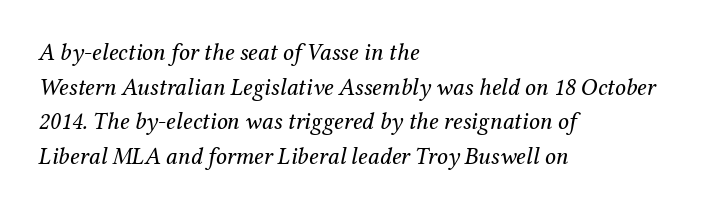
The image shows 24 px text type, italic (leaning right); set left-aligned, normal line spacing (1.44x), normal letter spacing, not underlined.
